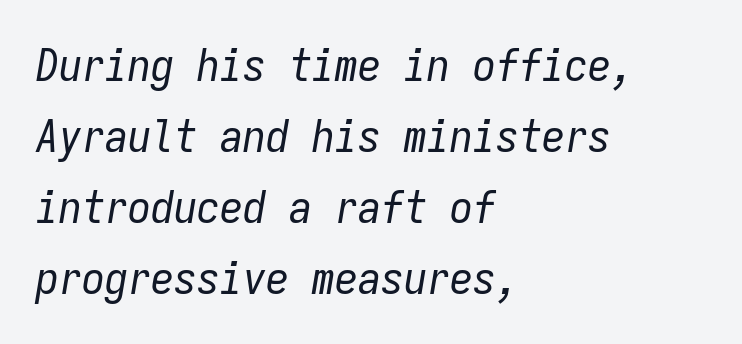
Q: Is the text bold? A: No.
Q: Is the text italic (slanted)? A: Yes, it leans right by about 9 degrees.
Q: Is the text underlined? A: No.
Q: How is the paragraph aligned? A: Left-aligned.
Q: Is the spacing between letters normal or unusually wide? A: Normal.
Q: Is the spacing between lines tight, normal or loose? A: Normal.
Q: Width (condensed, normal, or wide)? A: Condensed.
Q: Stroke contrast? A: Low.
Q: x-height? A: Medium.
Q: Monospaced? A: Yes.
